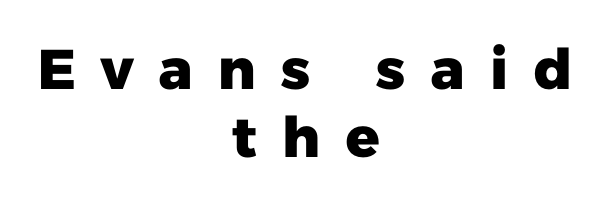
Q: Is the text bold? A: Yes.
Q: Is the typeface a serif or a sans-serif typeface? A: Sans-serif.
Q: Is the text underlined? A: No.
Q: How is the paragraph aligned? A: Centered.
Q: Is the spacing between letters normal or unusually wide? A: Unusually wide.
Q: Width (condensed, normal, or wide)? A: Normal.
Q: Stroke contrast? A: Low.
Q: x-height? A: Medium.
Q: Monospaced? A: No.
